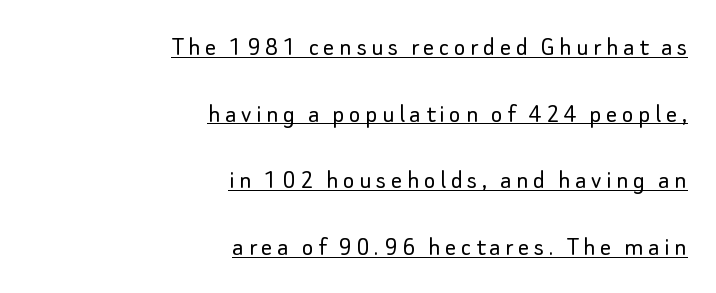
Q: Is the text bold? A: No.
Q: Is the text italic (slanted)? A: No, it is upright.
Q: Is the typeface a serif or a sans-serif typeface? A: Sans-serif.
Q: Is the text underlined? A: Yes.
Q: How is the paragraph aligned? A: Right-aligned.
Q: Is the spacing between lines tight, normal or loose? A: Loose.
Q: Width (condensed, normal, or wide)? A: Normal.
Q: Stroke contrast? A: Low.
Q: x-height? A: Small.
Q: Monospaced? A: No.
